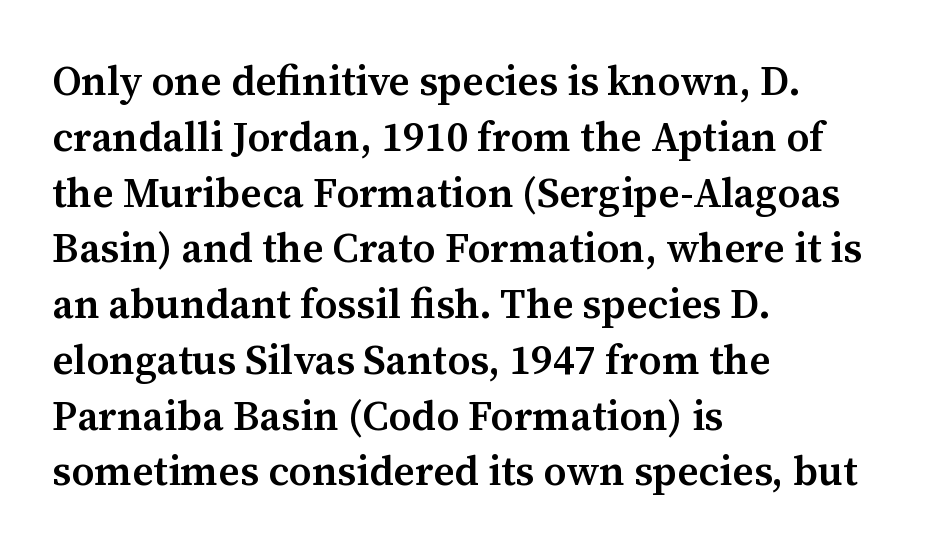
Q: Is the text bold? A: Semi-bold.
Q: Is the text italic (slanted)? A: No, it is upright.
Q: Is the typeface a serif or a sans-serif typeface? A: Serif.
Q: Is the text underlined? A: No.
Q: How is the paragraph aligned? A: Left-aligned.
Q: Is the spacing between letters normal or unusually wide? A: Normal.
Q: Is the spacing between lines tight, normal or loose? A: Normal.
Q: Width (condensed, normal, or wide)? A: Normal.
Q: Stroke contrast? A: Medium.
Q: x-height? A: Medium.
Q: Monospaced? A: No.
